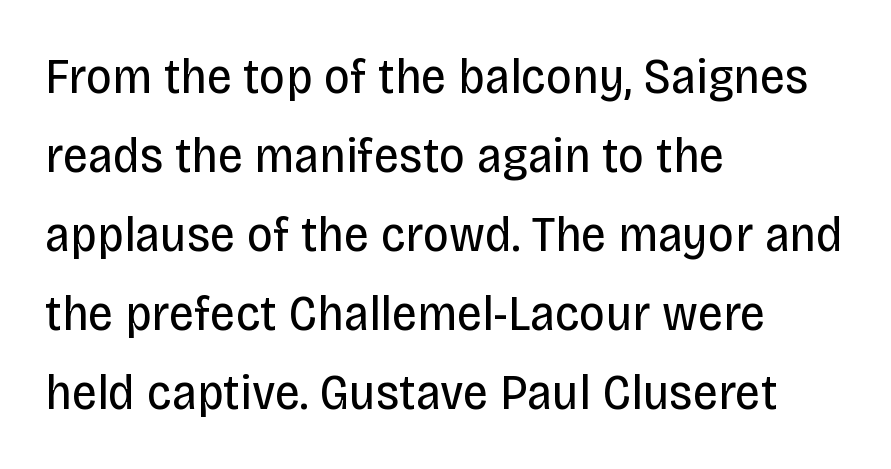
Vertical stems look standard width or narrower in stroke. Each letter keeps its own natural width here, so spacing adapts to shape. Italic: no, the glyphs are upright roman. A classic flush-left, rag-right setting is used for this passage.
